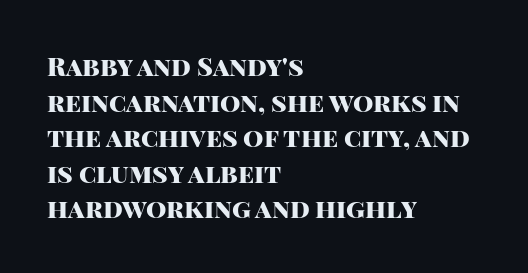
{"italic": "no", "bold": "yes", "underline": "no", "align": "left", "line_spacing": "normal", "line_spacing_ratio": 1.37, "letter_spacing": "normal", "letter_spacing_em": 0.0, "glyph_px": 26}
